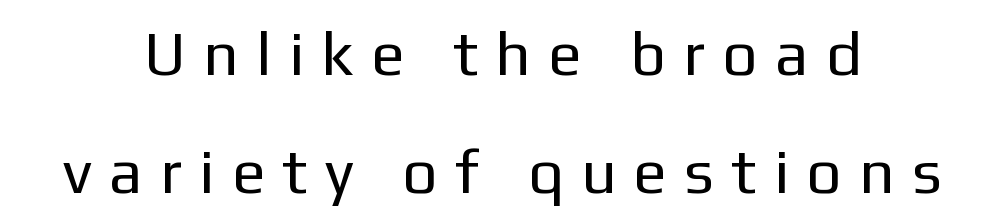
Summary of vertical rhythm: relaxed, with wide interline spacing. Are there feet on the stems? There aren't — it's a sans. Bold? No — there's no thickening of the strokes. These lines were composed using upright roman letters. Spacing between characters has been opened up far beyond the box default.
